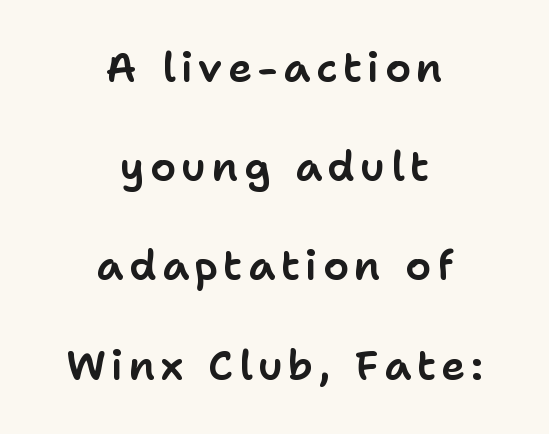
The image shows 41 px sans-serif type, upright; set centered, loose line spacing (2.42x), not underlined; low stroke contrast and a medium x-height.
